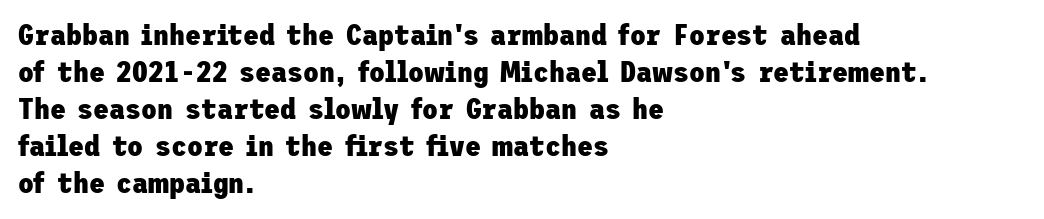
{"serif": "no", "italic": "no", "bold": "yes", "weight": "heavy", "width": "normal", "stroke_contrast": "low", "x_height": "medium", "underline": "no", "align": "left", "line_spacing": "normal", "line_spacing_ratio": 1.28, "letter_spacing": "normal", "letter_spacing_em": 0.0, "glyph_px": 29}
